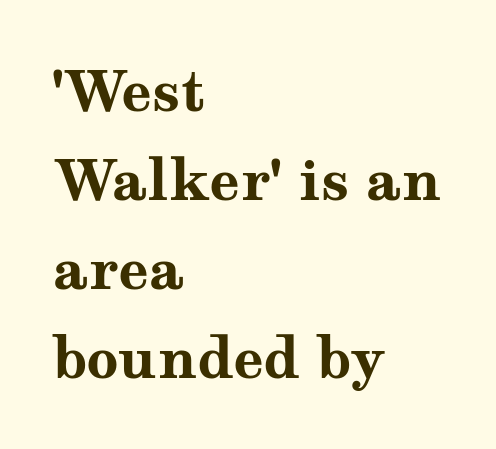
The image shows 56 px bold, wide serif type, upright; set left-aligned, normal line spacing (1.59x), normal letter spacing, not underlined; medium stroke contrast and a medium x-height.
